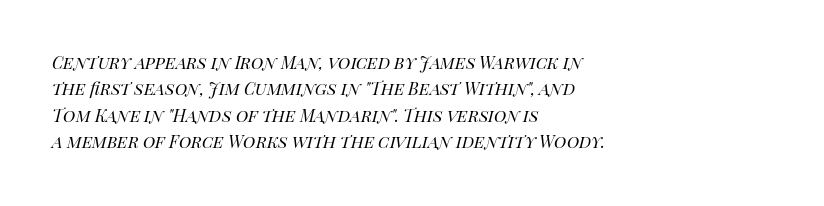
{"italic": "yes", "lean": "right", "slant_degrees": 14, "bold": "no", "underline": "no", "align": "left", "line_spacing": "normal", "line_spacing_ratio": 1.26, "letter_spacing": "normal", "letter_spacing_em": 0.0, "glyph_px": 21}
